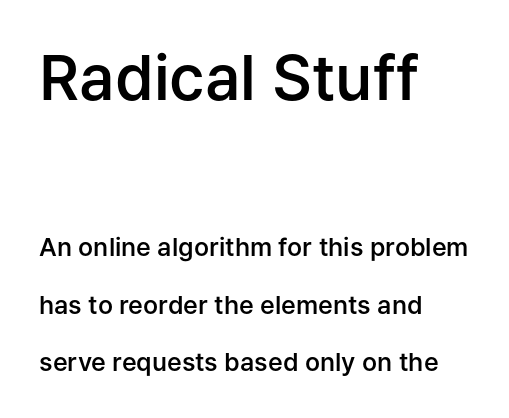
Q: Is the text bold? A: Semi-bold.
Q: Is the text italic (slanted)? A: No, it is upright.
Q: Is the typeface a serif or a sans-serif typeface? A: Sans-serif.
Q: Is the text underlined? A: No.
Q: How is the paragraph aligned? A: Left-aligned.
Q: Is the spacing between letters normal or unusually wide? A: Normal.
Q: Is the spacing between lines tight, normal or loose? A: Loose.
Q: Which block of text is set in a larger size, the first (top) or the second (bottom)? A: The first (top) one.
Q: Width (condensed, normal, or wide)? A: Normal.
Q: Stroke contrast? A: Low.
Q: x-height? A: Medium.
Q: Monospaced? A: No.
